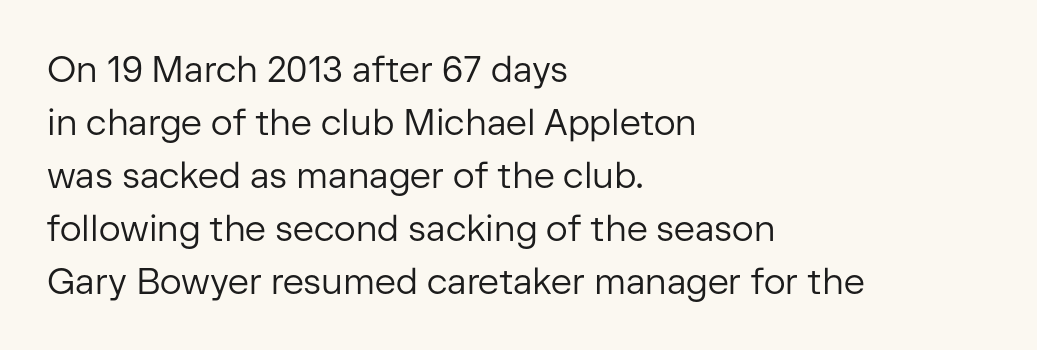
The image shows 36 px regular-weight sans-serif type, upright; set left-aligned, normal line spacing (1.47x), normal letter spacing, not underlined; low stroke contrast and a medium x-height.
